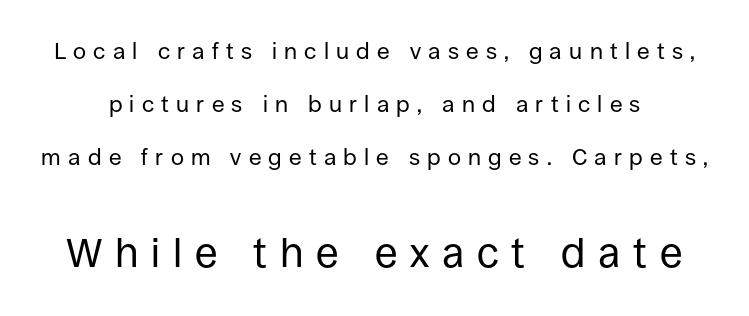
Only glyphs here, with clear space below each row. What stands out about the letter spacing? Its width — letters are far apart. Observe the absence of serifs on each vertical stroke in this sample. Each letter keeps its own natural width here, so spacing adapts to shape.
